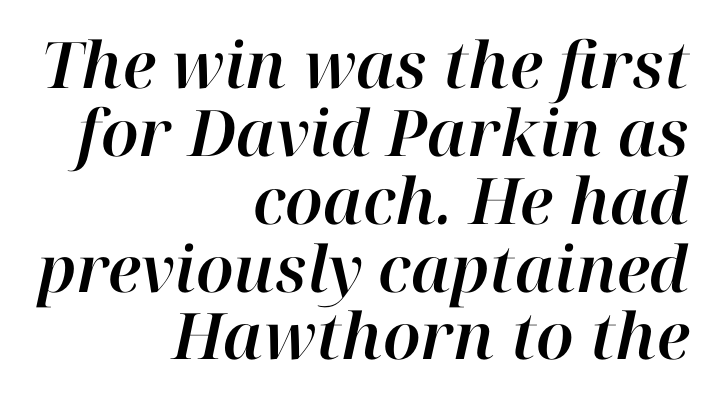
Just letters on the line, the space beneath them empty. Short note: letters normally spaced. A typesetter would call this leading minimal, almost set solid. An italicized treatment has been applied to the whole sample.
